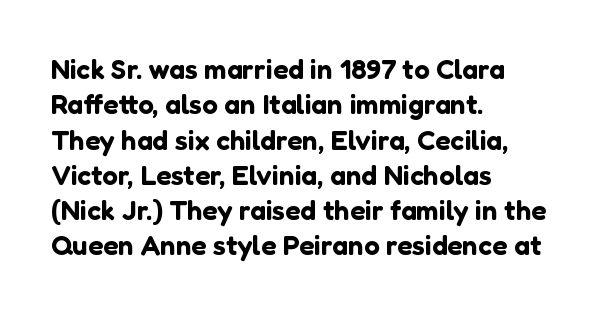
Q: Is the text italic (slanted)? A: No, it is upright.
Q: Is the typeface a serif or a sans-serif typeface? A: Sans-serif.
Q: Is the text underlined? A: No.
Q: How is the paragraph aligned? A: Left-aligned.
Q: Is the spacing between letters normal or unusually wide? A: Normal.
Q: Is the spacing between lines tight, normal or loose? A: Normal.
Q: Width (condensed, normal, or wide)? A: Normal.
Q: Stroke contrast? A: Low.
Q: x-height? A: Medium.
Q: Monospaced? A: No.
